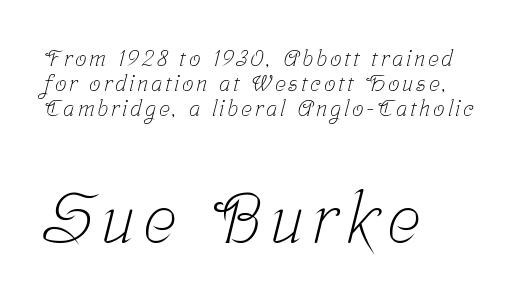
The image shows 70 px light, condensed serif type; set left-aligned, tight line spacing (1.08x), not underlined; the second (bottom) block is 3.04x larger; low stroke contrast and a medium x-height.
